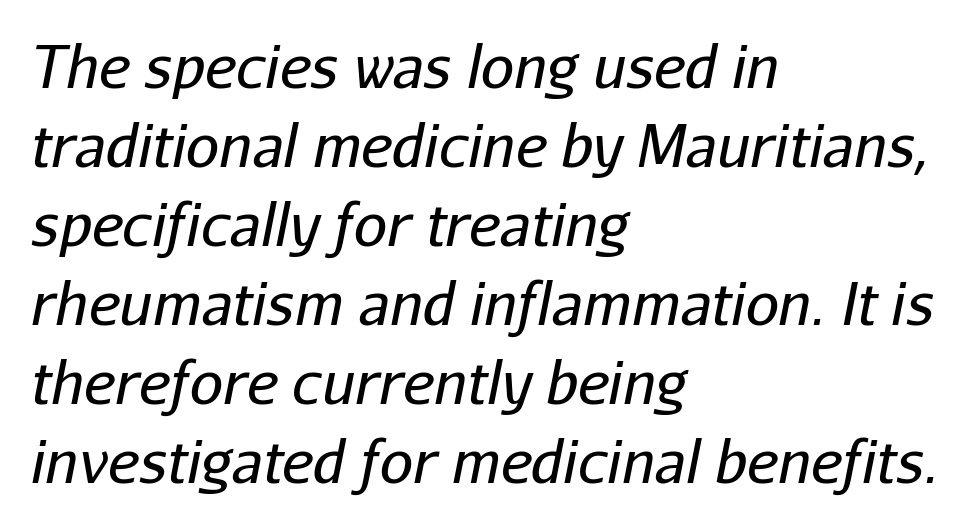
Q: Is the text bold? A: No.
Q: Is the text italic (slanted)? A: Yes, it leans right by about 11 degrees.
Q: Is the text underlined? A: No.
Q: How is the paragraph aligned? A: Left-aligned.
Q: Is the spacing between letters normal or unusually wide? A: Normal.
Q: Is the spacing between lines tight, normal or loose? A: Normal.
Q: Width (condensed, normal, or wide)? A: Normal.
Q: Stroke contrast? A: Low.
Q: x-height? A: Medium.
Q: Monospaced? A: No.
